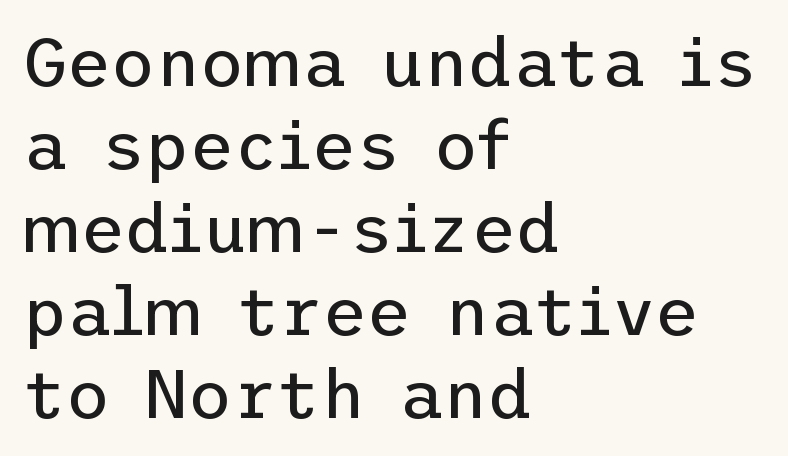
Q: Is the text bold? A: No.
Q: Is the text italic (slanted)? A: No, it is upright.
Q: Is the typeface a serif or a sans-serif typeface? A: Sans-serif.
Q: Is the text underlined? A: No.
Q: How is the paragraph aligned? A: Left-aligned.
Q: Is the spacing between letters normal or unusually wide? A: Normal.
Q: Width (condensed, normal, or wide)? A: Normal.
Q: Stroke contrast? A: Low.
Q: x-height? A: Medium.
